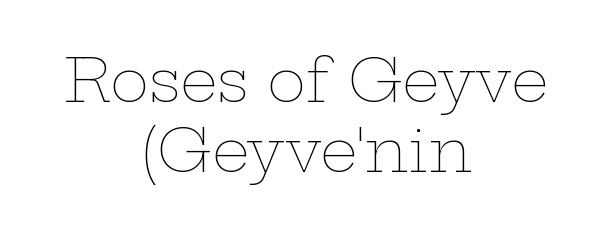
{"italic": "no", "bold": "no", "weight": "thin", "width": "wide", "stroke_contrast": "low", "x_height": "medium", "monospaced": "no", "underline": "no", "align": "center", "line_spacing_ratio": 1.19, "letter_spacing": "normal", "letter_spacing_em": 0.0, "glyph_px": 59}
